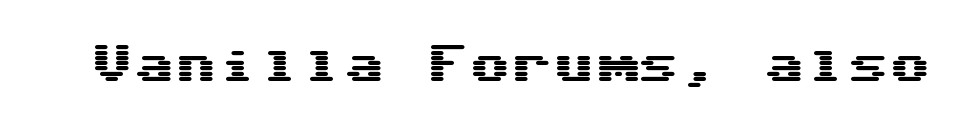
Q: Is the text italic (slanted)? A: No, it is upright.
Q: Is the typeface a serif or a sans-serif typeface? A: Sans-serif.
Q: Is the text underlined? A: No.
Q: Is the spacing between letters normal or unusually wide? A: Normal.
Q: Width (condensed, normal, or wide)? A: Wide.
Q: Stroke contrast? A: Medium.
Q: x-height? A: Medium.
Q: Monospaced? A: Yes.
